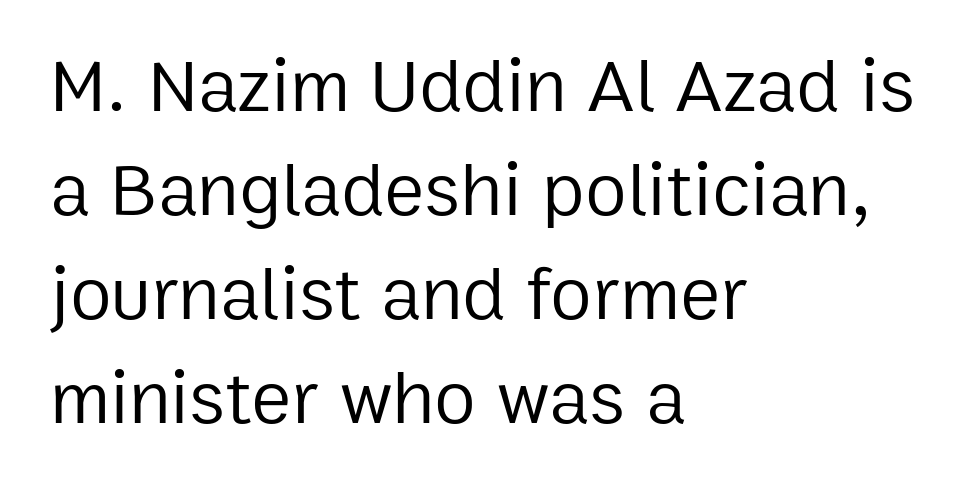
Q: Is the text bold? A: No.
Q: Is the text italic (slanted)? A: No, it is upright.
Q: Is the typeface a serif or a sans-serif typeface? A: Sans-serif.
Q: Is the text underlined? A: No.
Q: How is the paragraph aligned? A: Left-aligned.
Q: Is the spacing between letters normal or unusually wide? A: Normal.
Q: Is the spacing between lines tight, normal or loose? A: Normal.
Q: Width (condensed, normal, or wide)? A: Normal.
Q: Stroke contrast? A: Low.
Q: x-height? A: Medium.
Q: Monospaced? A: No.
